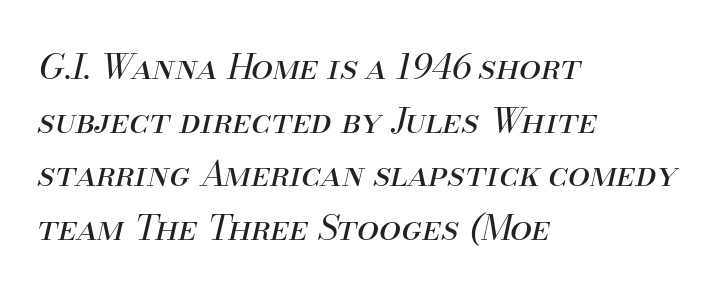
This block has exactly the height ordinary leading produces. The typesetting does not lean heavy: it is not bold. In terms of posture, this sample is oblique. Proportional: the letters do not fall into vertical columns. Layout note: lines flush left.
